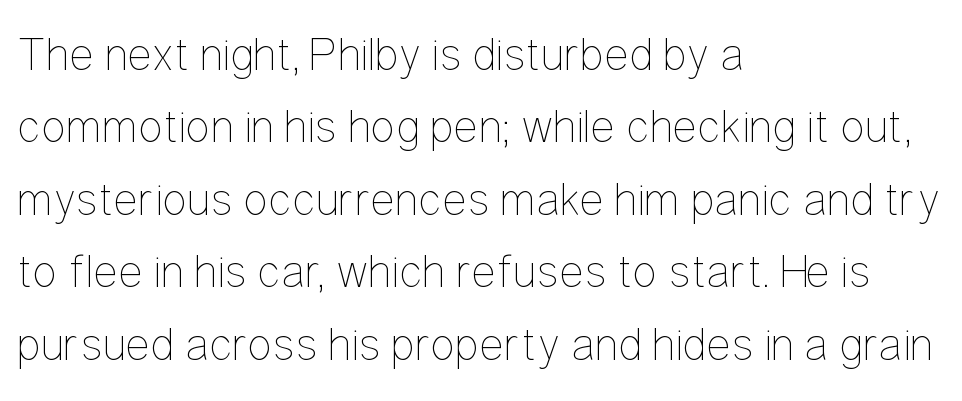
The image shows 47 px thin, condensed type, upright; set left-aligned, normal line spacing (1.54x), normal letter spacing, not underlined; low stroke contrast and a medium x-height.
